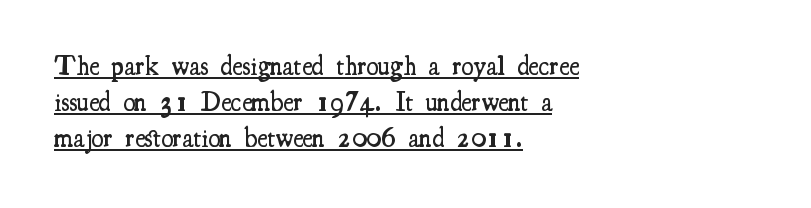
The image shows 27 px text type, upright; set left-aligned, normal line spacing (1.33x), normal letter spacing, underlined.
